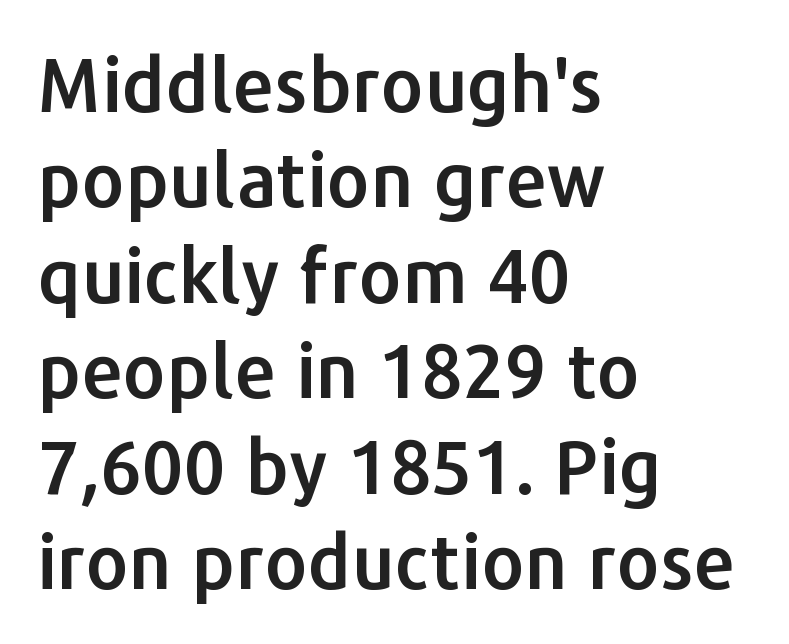
{"serif": "no", "italic": "no", "width": "normal", "stroke_contrast": "low", "x_height": "medium", "monospaced": "no", "underline": "no", "align": "left", "line_spacing": "normal", "line_spacing_ratio": 1.29, "letter_spacing": "normal", "letter_spacing_em": 0.0, "glyph_px": 74}
